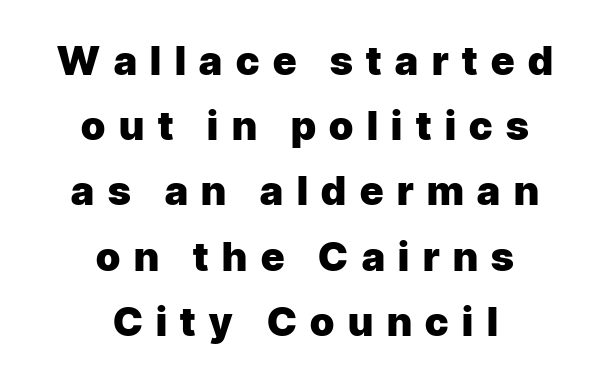
Q: Is the text bold? A: Yes.
Q: Is the text italic (slanted)? A: No, it is upright.
Q: Is the typeface a serif or a sans-serif typeface? A: Sans-serif.
Q: Is the text underlined? A: No.
Q: How is the paragraph aligned? A: Centered.
Q: Is the spacing between letters normal or unusually wide? A: Unusually wide.
Q: Is the spacing between lines tight, normal or loose? A: Normal.
Q: Width (condensed, normal, or wide)? A: Normal.
Q: Stroke contrast? A: Low.
Q: x-height? A: Medium.
Q: Monospaced? A: No.
